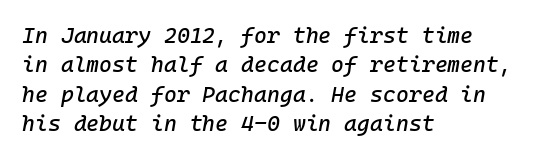
The image shows 22 px text type, italic (leaning right); set left-aligned, normal line spacing (1.34x), normal letter spacing, not underlined.
